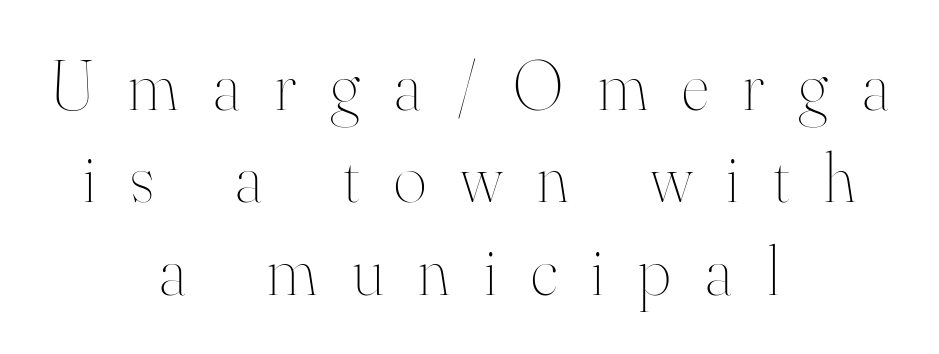
Q: Is the text bold? A: No.
Q: Is the text italic (slanted)? A: No, it is upright.
Q: Is the text underlined? A: No.
Q: How is the paragraph aligned? A: Centered.
Q: Is the spacing between letters normal or unusually wide? A: Unusually wide.
Q: Is the spacing between lines tight, normal or loose? A: Normal.
Q: Width (condensed, normal, or wide)? A: Normal.
Q: Stroke contrast? A: High.
Q: x-height? A: Small.
Q: Monospaced? A: No.
